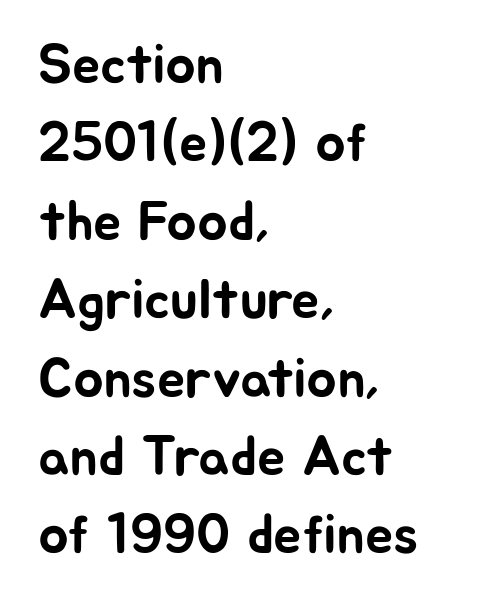
Q: Is the text italic (slanted)? A: No, it is upright.
Q: Is the typeface a serif or a sans-serif typeface? A: Sans-serif.
Q: Is the text underlined? A: No.
Q: How is the paragraph aligned? A: Left-aligned.
Q: Is the spacing between letters normal or unusually wide? A: Normal.
Q: Is the spacing between lines tight, normal or loose? A: Normal.
Q: Width (condensed, normal, or wide)? A: Normal.
Q: Stroke contrast? A: Low.
Q: x-height? A: Medium.
Q: Monospaced? A: No.
